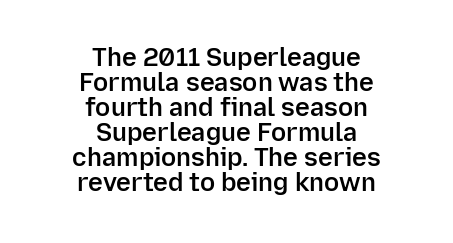
The image shows 25 px text type, upright; set centered, tight line spacing (1.0x), normal letter spacing, not underlined.
